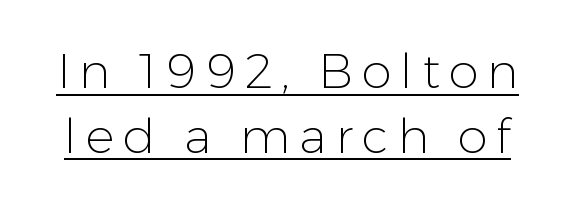
Q: Is the text bold? A: No.
Q: Is the text italic (slanted)? A: No, it is upright.
Q: Is the typeface a serif or a sans-serif typeface? A: Sans-serif.
Q: Is the text underlined? A: Yes.
Q: Is the spacing between lines tight, normal or loose? A: Normal.
Q: Width (condensed, normal, or wide)? A: Normal.
Q: Stroke contrast? A: Low.
Q: x-height? A: Medium.
Q: Monospaced? A: No.
